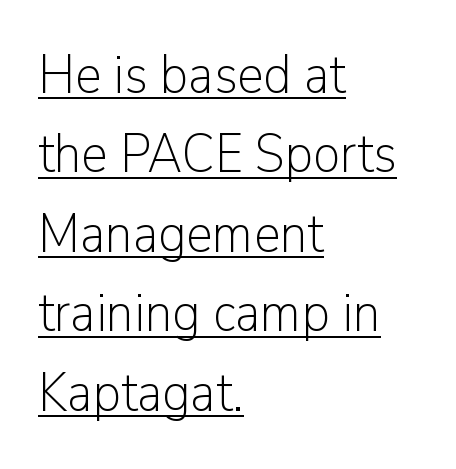
You could call the tracking neutral — neither tight nor loose. Think standard paragraph weight, or any step lighter than that. Students, observe the line beneath the letters — that is underlining. This rendering employs a face without finishing strokes, i.e., a sans-serif. Leftover space on each line is placed entirely after the last word.
